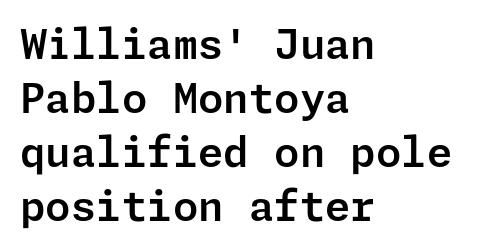
Anything drawn beneath the words? Only blank space. The gaps between neighbouring characters are ordinary and unremarkable. Every stem runs plumb, perpendicular to the baseline. To sum up the face: it is a sans, with no serifs. Alignment: flush left.
